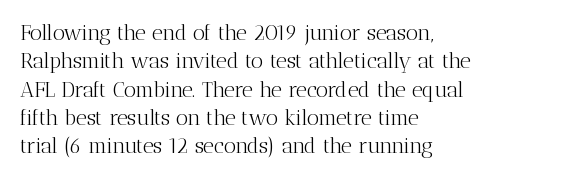
{"italic": "no", "bold": "no", "underline": "no", "align": "left", "line_spacing": "normal", "line_spacing_ratio": 1.35, "letter_spacing": "normal", "letter_spacing_em": 0.0, "glyph_px": 21}
